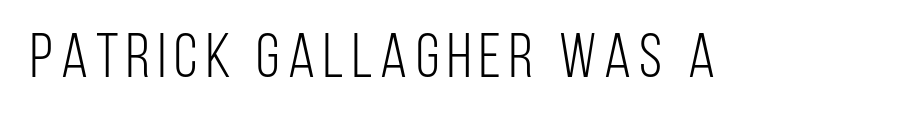
{"serif": "no", "italic": "no", "bold": "no", "weight": "light", "width": "condensed", "stroke_contrast": "low", "x_height": "large", "monospaced": "no", "underline": "no", "glyph_px": 62}
